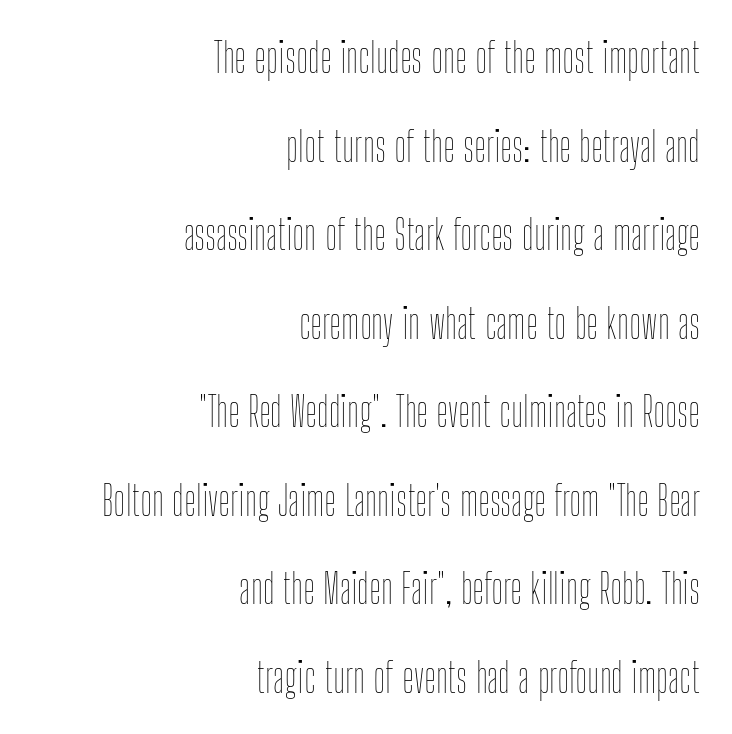
The image shows 41 px thin, condensed type, upright; set right-aligned, loose line spacing (2.16x), normal letter spacing, not underlined; low stroke contrast and a medium x-height.
